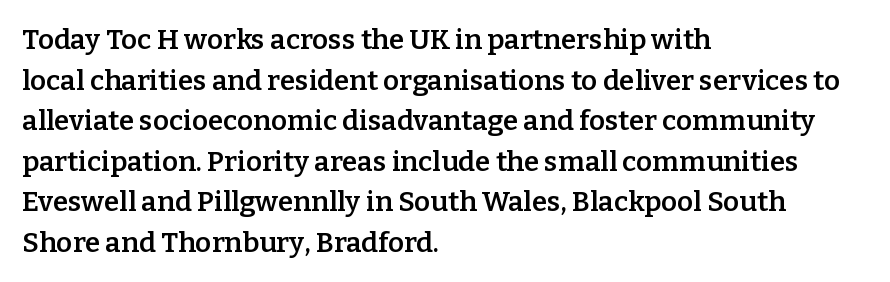
Q: Is the text bold? A: Semi-bold.
Q: Is the text italic (slanted)? A: No, it is upright.
Q: Is the typeface a serif or a sans-serif typeface? A: Serif.
Q: Is the text underlined? A: No.
Q: How is the paragraph aligned? A: Left-aligned.
Q: Is the spacing between letters normal or unusually wide? A: Normal.
Q: Is the spacing between lines tight, normal or loose? A: Normal.
Q: Width (condensed, normal, or wide)? A: Normal.
Q: Stroke contrast? A: Low.
Q: x-height? A: Medium.
Q: Monospaced? A: No.
